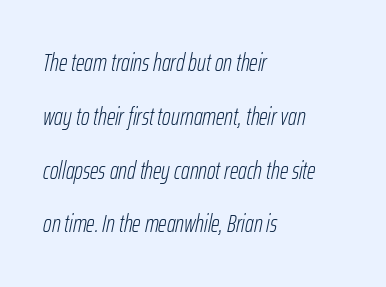
Q: Is the text bold? A: No.
Q: Is the text italic (slanted)? A: Yes, it leans right by about 12 degrees.
Q: Is the text underlined? A: No.
Q: How is the paragraph aligned? A: Left-aligned.
Q: Is the spacing between letters normal or unusually wide? A: Normal.
Q: Is the spacing between lines tight, normal or loose? A: Loose.
